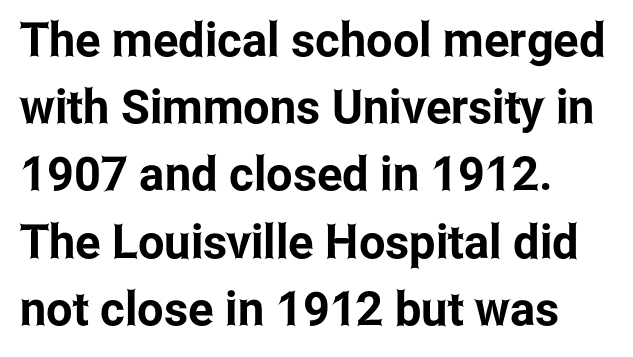
Glyph-to-glyph distance matches everyday printed text. Every character sits straight up, as roman type does. Line spacing here is normal. Letterform terminals end flat and unadorned throughout the passage. Proportional: the letters do not fall into vertical columns. The text block is weighted toward the left margin, trailing off unevenly rightward.
